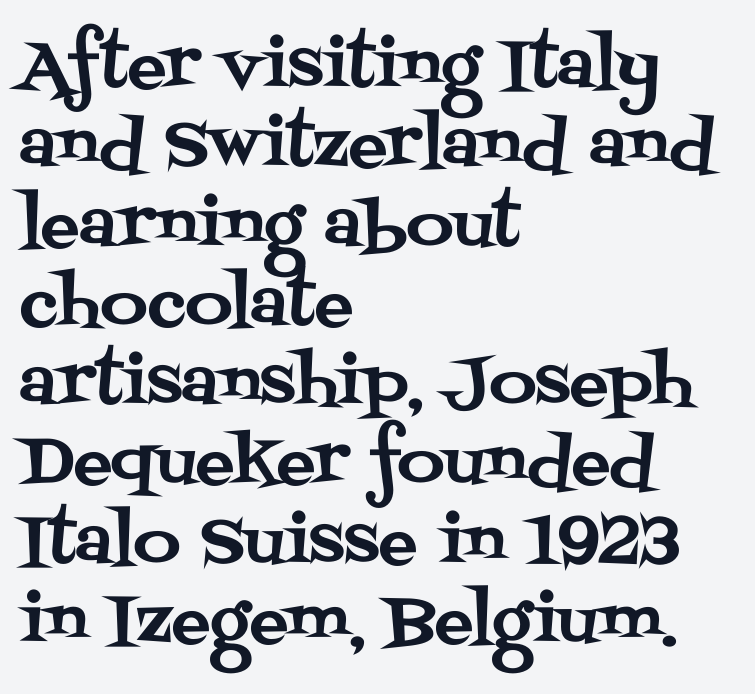
The image shows 65 px serif type, upright; set left-aligned, line spacing 1.22x, normal letter spacing, not underlined; medium stroke contrast and a large x-height.
